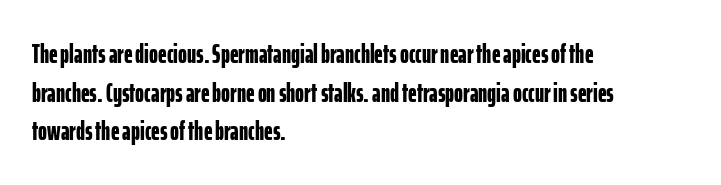
{"italic": "no", "bold": "yes", "underline": "no", "align": "left", "line_spacing": "normal", "line_spacing_ratio": 1.43, "letter_spacing": "normal", "letter_spacing_em": 0.0, "glyph_px": 27}
